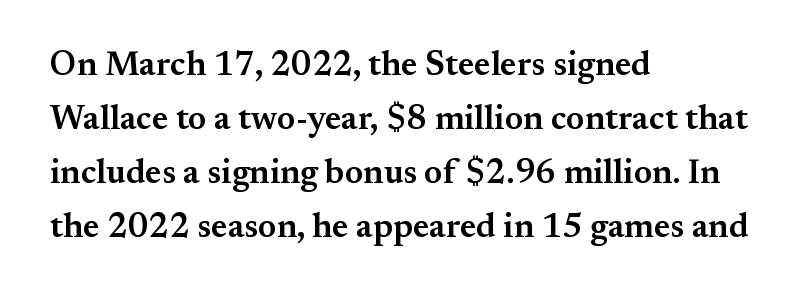
The image shows 34 px semibold serif type, upright; set left-aligned, normal line spacing (1.59x), normal letter spacing, not underlined; medium stroke contrast and a small x-height.
